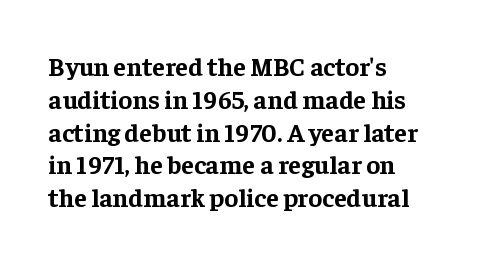
Q: Is the text bold? A: Yes.
Q: Is the text italic (slanted)? A: No, it is upright.
Q: Is the text underlined? A: No.
Q: How is the paragraph aligned? A: Left-aligned.
Q: Is the spacing between letters normal or unusually wide? A: Normal.
Q: Is the spacing between lines tight, normal or loose? A: Normal.
